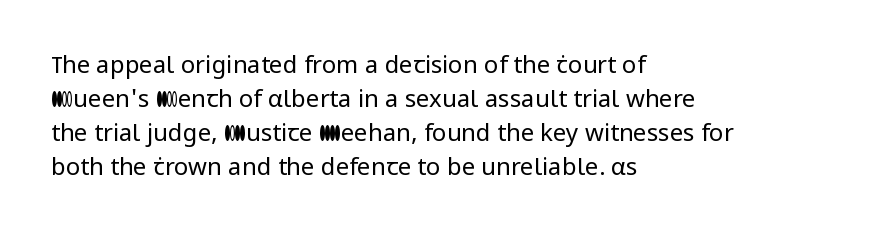
The image shows 24 px text type, upright; set left-aligned, normal line spacing (1.42x), normal letter spacing, not underlined.
